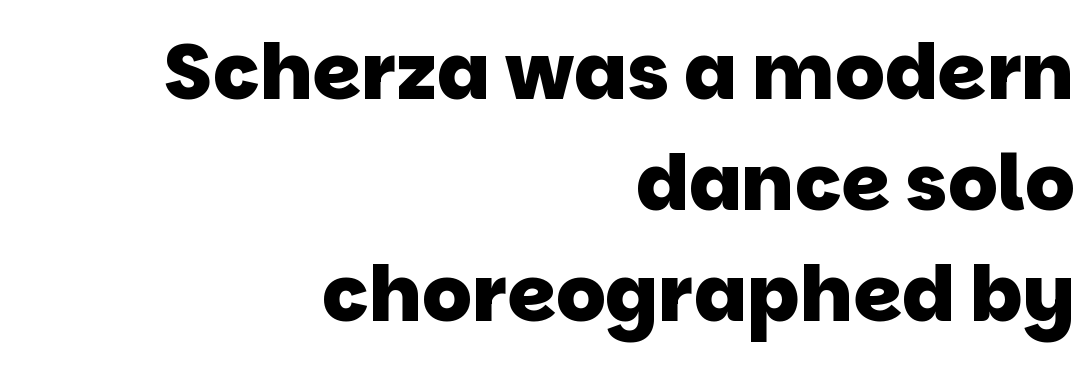
{"serif": "no", "bold": "yes", "weight": "heavy", "width": "normal", "stroke_contrast": "low", "x_height": "large", "monospaced": "no", "underline": "no", "align": "right", "line_spacing": "normal", "line_spacing_ratio": 1.42, "letter_spacing": "normal", "letter_spacing_em": 0.0, "glyph_px": 78}
